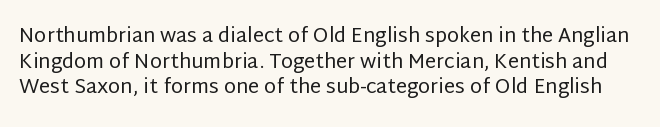
The image shows 20 px text type, upright; set normal line spacing (1.28x), normal letter spacing, not underlined.
